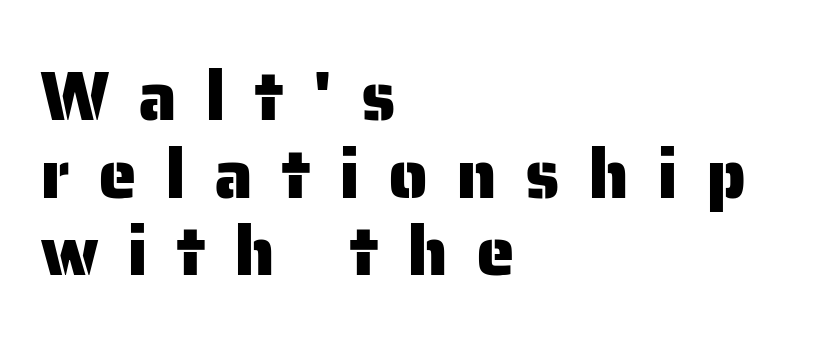
{"serif": "no", "italic": "no", "width": "normal", "stroke_contrast": "low", "x_height": "medium", "monospaced": "no", "underline": "no", "align": "left", "line_spacing": "tight", "line_spacing_ratio": 1.11, "letter_spacing": "wide", "letter_spacing_em": 0.4, "glyph_px": 70}
